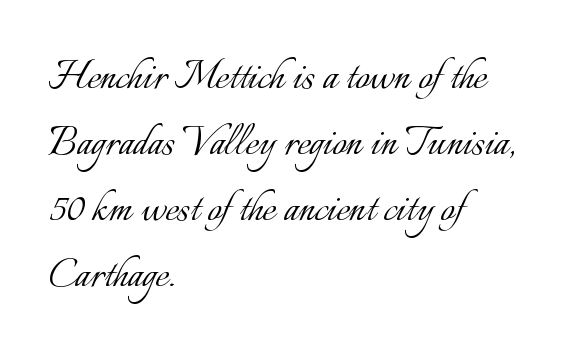
You could not count columns in this text — the font is proportionally spaced. Standard letterfit; no display-style spreading of the glyphs. Vertical spacing — default. The lines in this sample share a left origin and differ only in where they stop. Weight: not bold — regular or lighter.
